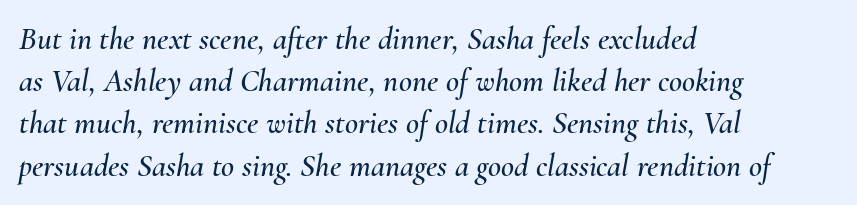
The image shows 32 px text type, italic (leaning right); set left-aligned, normal line spacing (1.32x), normal letter spacing, not underlined; medium stroke contrast and a small x-height.
